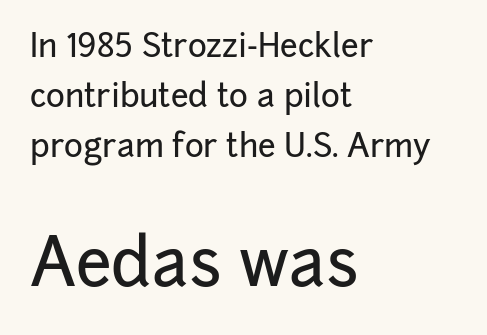
Q: Is the text italic (slanted)? A: No, it is upright.
Q: Is the typeface a serif or a sans-serif typeface? A: Sans-serif.
Q: Is the text underlined? A: No.
Q: How is the paragraph aligned? A: Left-aligned.
Q: Is the spacing between letters normal or unusually wide? A: Normal.
Q: Is the spacing between lines tight, normal or loose? A: Normal.
Q: Which block of text is set in a larger size, the first (top) or the second (bottom)? A: The second (bottom) one.
Q: Width (condensed, normal, or wide)? A: Normal.
Q: Stroke contrast? A: Low.
Q: x-height? A: Medium.
Q: Monospaced? A: No.
